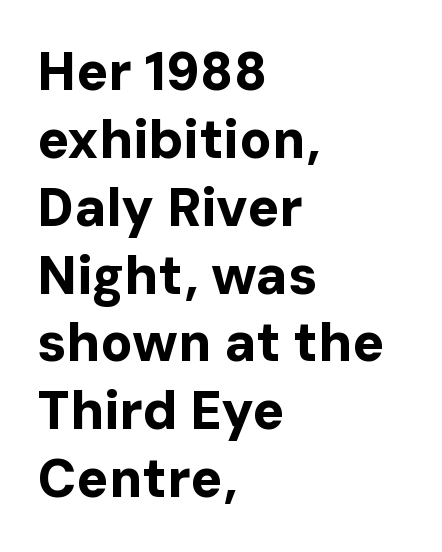
The image shows 53 px bold sans-serif type, upright; set left-aligned, normal line spacing (1.28x), normal letter spacing, not underlined; low stroke contrast and a medium x-height.
